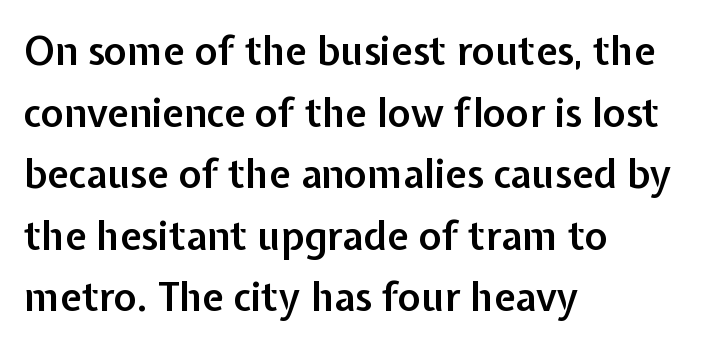
The image shows 39 px semibold sans-serif type, upright; set left-aligned, normal line spacing (1.58x), normal letter spacing, not underlined; low stroke contrast and a medium x-height.
